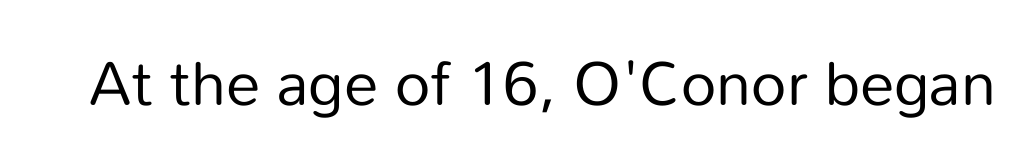
Q: Is the text bold? A: No.
Q: Is the text italic (slanted)? A: No, it is upright.
Q: Is the typeface a serif or a sans-serif typeface? A: Sans-serif.
Q: Is the text underlined? A: No.
Q: Is the spacing between letters normal or unusually wide? A: Normal.
Q: Width (condensed, normal, or wide)? A: Normal.
Q: Stroke contrast? A: Low.
Q: x-height? A: Medium.
Q: Monospaced? A: No.
